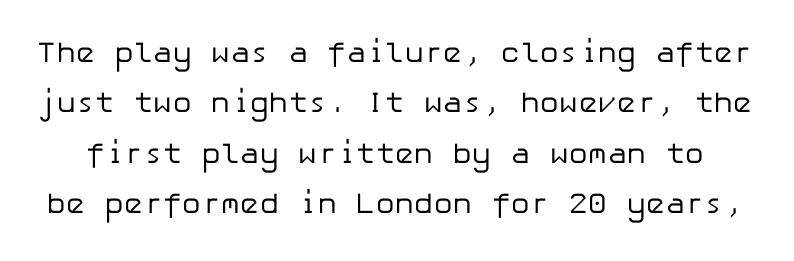
{"serif": "no", "italic": "no", "bold": "no", "weight": "regular", "width": "normal", "stroke_contrast": "low", "x_height": "medium", "underline": "no", "line_spacing_ratio": 1.74, "letter_spacing": "normal", "letter_spacing_em": 0.0, "glyph_px": 29}
